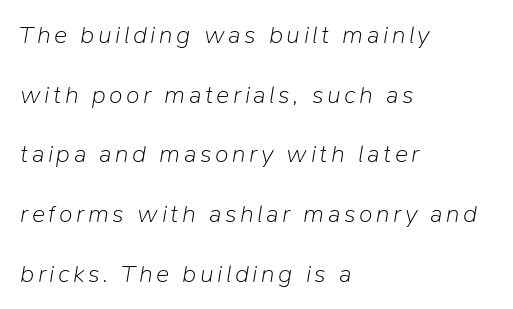
{"italic": "yes", "lean": "right", "slant_degrees": 9, "bold": "no", "underline": "no", "align": "left", "line_spacing": "loose", "line_spacing_ratio": 2.39, "glyph_px": 25}
